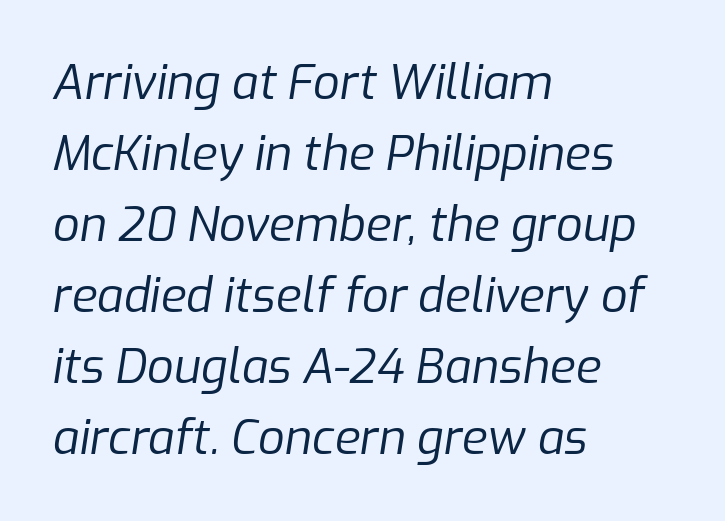
{"italic": "yes", "lean": "right", "slant_degrees": 9, "bold": "no", "weight": "regular", "width": "normal", "stroke_contrast": "low", "x_height": "medium", "monospaced": "no", "underline": "no", "align": "left", "line_spacing": "normal", "line_spacing_ratio": 1.51, "letter_spacing": "normal", "letter_spacing_em": 0.0, "glyph_px": 47}
